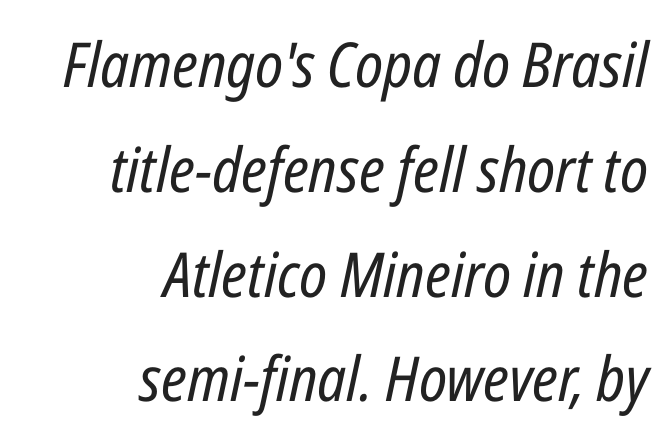
The image shows 62 px regular-weight, condensed type, italic (leaning right); set right-aligned, normal line spacing (1.69x), normal letter spacing, not underlined; low stroke contrast and a medium x-height.
